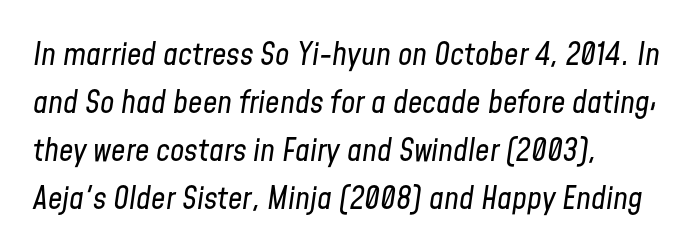
{"italic": "yes", "lean": "right", "slant_degrees": 8, "bold": "no", "weight": "regular", "width": "condensed", "stroke_contrast": "low", "x_height": "medium", "monospaced": "no", "underline": "no", "align": "left", "line_spacing": "normal", "line_spacing_ratio": 1.5, "letter_spacing": "normal", "letter_spacing_em": 0.0, "glyph_px": 32}
